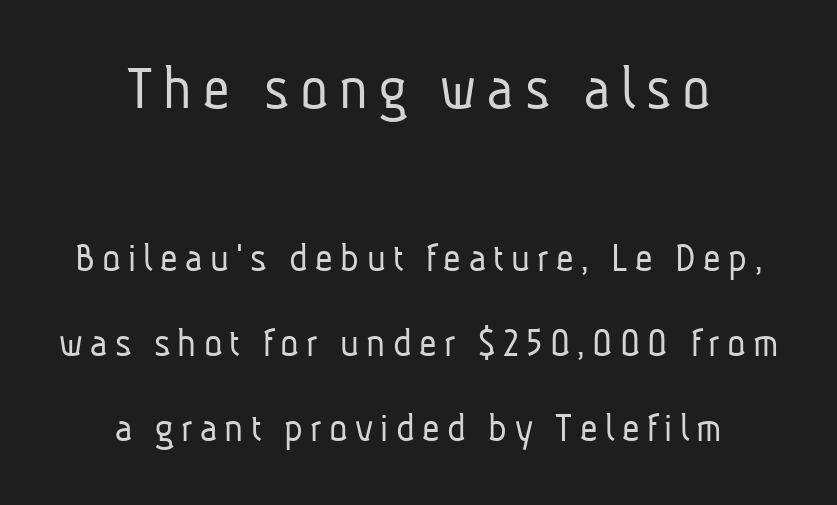
The image shows 65 px light, condensed sans-serif type; set centered, loose line spacing (1.98x), not underlined; the first (top) block is 1.51x larger; low stroke contrast and a medium x-height.
